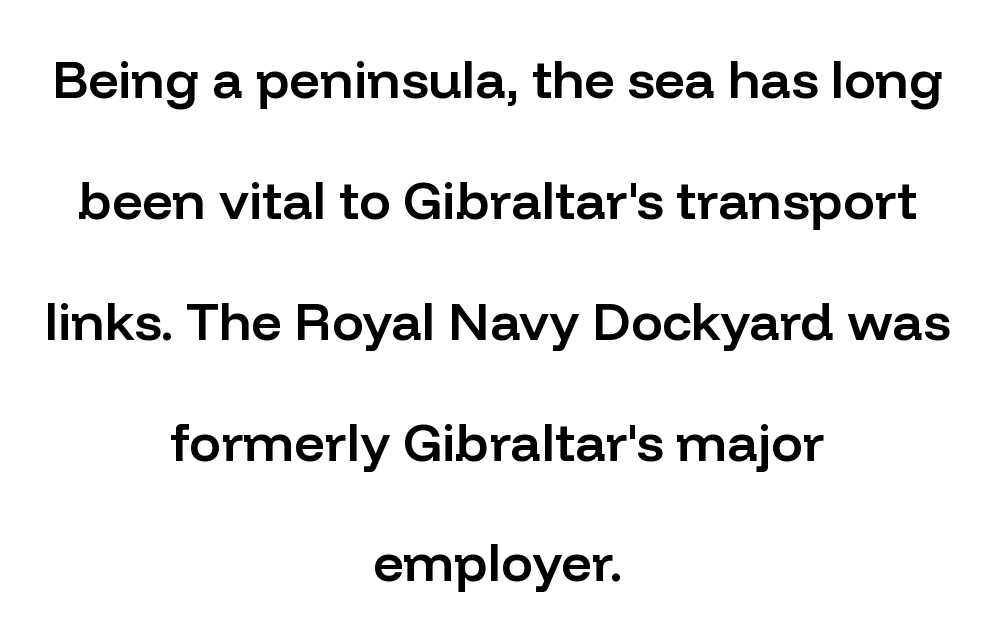
Q: Is the text bold? A: Semi-bold.
Q: Is the text italic (slanted)? A: No, it is upright.
Q: Is the typeface a serif or a sans-serif typeface? A: Sans-serif.
Q: Is the text underlined? A: No.
Q: How is the paragraph aligned? A: Centered.
Q: Is the spacing between letters normal or unusually wide? A: Normal.
Q: Is the spacing between lines tight, normal or loose? A: Loose.
Q: Width (condensed, normal, or wide)? A: Normal.
Q: Stroke contrast? A: Low.
Q: x-height? A: Medium.
Q: Monospaced? A: No.
